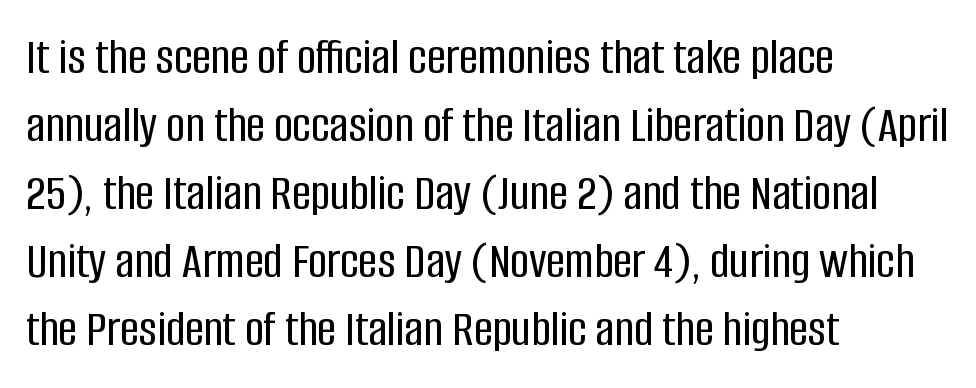
{"serif": "no", "italic": "no", "width": "condensed", "stroke_contrast": "low", "x_height": "large", "monospaced": "no", "underline": "no", "align": "left", "line_spacing": "normal", "line_spacing_ratio": 1.31, "letter_spacing": "normal", "letter_spacing_em": 0.0, "glyph_px": 52}
